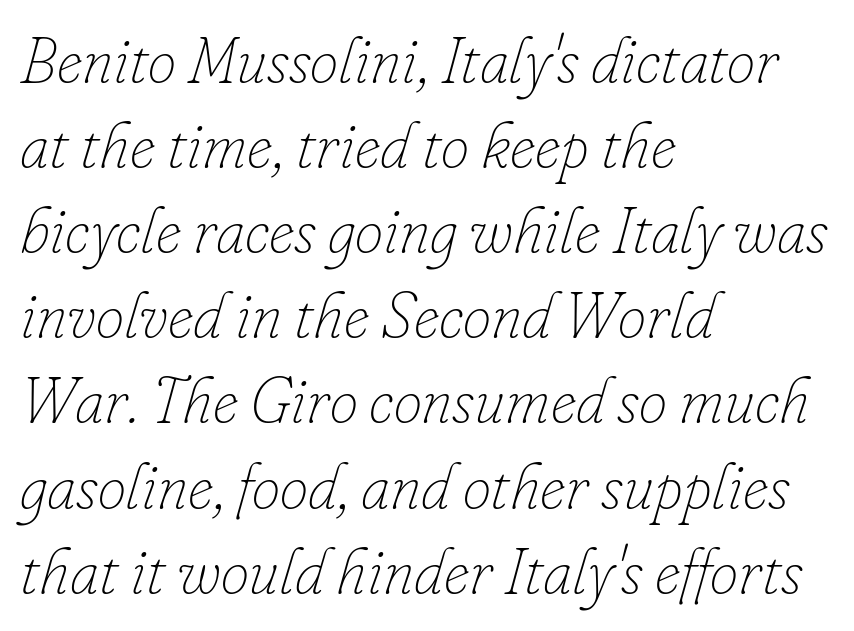
Q: Is the text bold? A: No.
Q: Is the text italic (slanted)? A: Yes, it leans right by about 16 degrees.
Q: Is the text underlined? A: No.
Q: How is the paragraph aligned? A: Left-aligned.
Q: Is the spacing between letters normal or unusually wide? A: Normal.
Q: Is the spacing between lines tight, normal or loose? A: Normal.
Q: Width (condensed, normal, or wide)? A: Normal.
Q: Stroke contrast? A: Low.
Q: x-height? A: Small.
Q: Monospaced? A: No.
